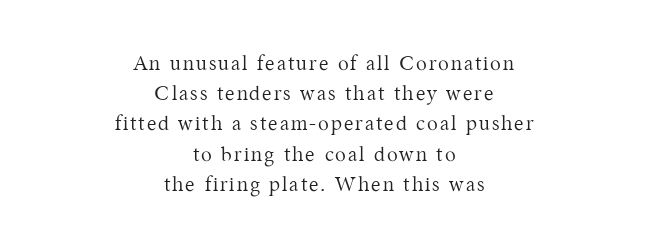
The image shows 20 px text type, upright; set centered, normal line spacing (1.51x), not underlined.
